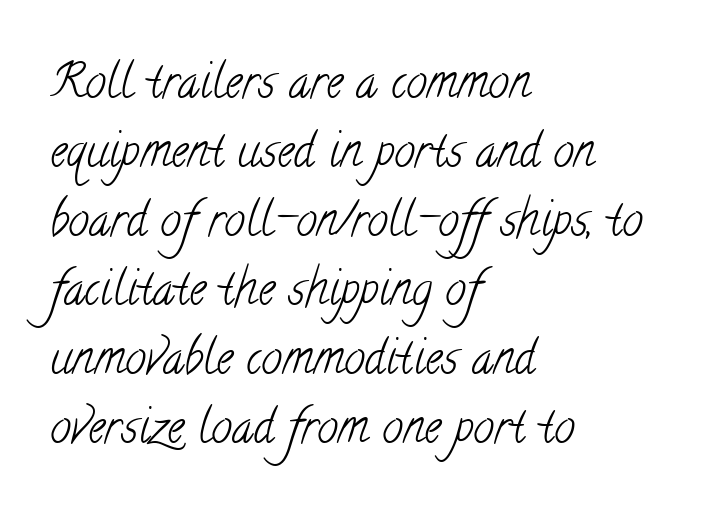
{"bold": "no", "weight": "light", "width": "condensed", "stroke_contrast": "low", "x_height": "small", "monospaced": "no", "underline": "no", "align": "left", "line_spacing": "normal", "line_spacing_ratio": 1.47, "letter_spacing": "normal", "letter_spacing_em": 0.0, "glyph_px": 47}
